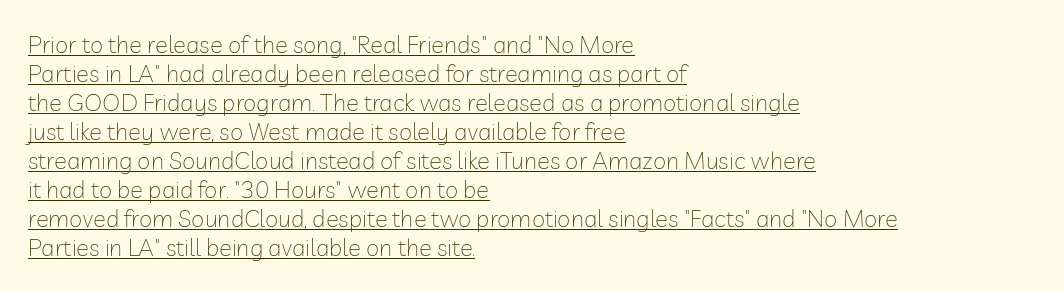
The image shows 24 px text type, upright; set left-aligned, line spacing 1.21x, normal letter spacing, underlined.
